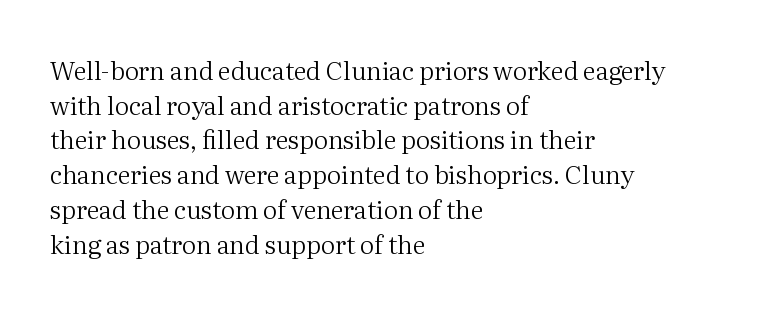
The letters stand straight up with perfectly vertical stems. The typesetter chose a ragged-right arrangement here. What's the leading like? Ordinary, nothing unusual. Nothing unusual about the tracking: characters are spaced as the font intends. Is the stroke heavy? The answer is a plain regular-or-lighter.
